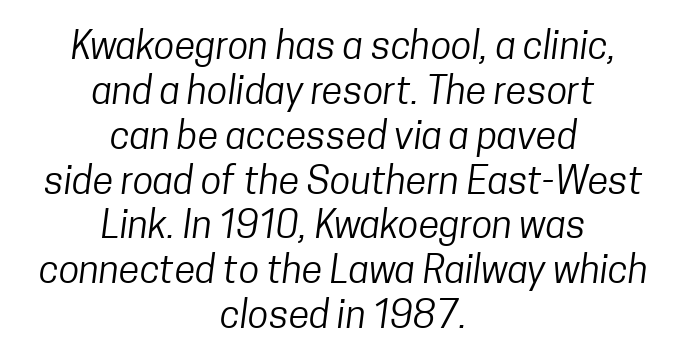
{"serif": "no", "bold": "no", "weight": "regular", "width": "condensed", "stroke_contrast": "low", "x_height": "medium", "monospaced": "no", "underline": "no", "align": "center", "line_spacing_ratio": 1.18, "letter_spacing": "normal", "letter_spacing_em": 0.0, "glyph_px": 38}
